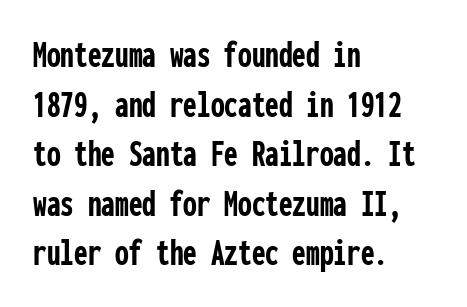
{"serif": "no", "italic": "no", "bold": "yes", "weight": "semibold", "width": "condensed", "stroke_contrast": "low", "x_height": "medium", "monospaced": "yes", "underline": "no", "align": "left", "line_spacing": "normal", "line_spacing_ratio": 1.27, "letter_spacing": "normal", "letter_spacing_em": 0.0, "glyph_px": 39}
